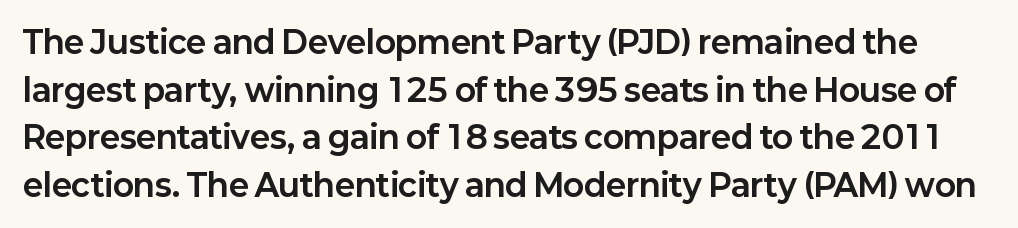
{"serif": "no", "italic": "no", "bold": "yes", "weight": "bold", "width": "normal", "stroke_contrast": "low", "x_height": "medium", "monospaced": "no", "underline": "no", "line_spacing": "normal", "line_spacing_ratio": 1.54, "letter_spacing": "normal", "letter_spacing_em": 0.0, "glyph_px": 31}
